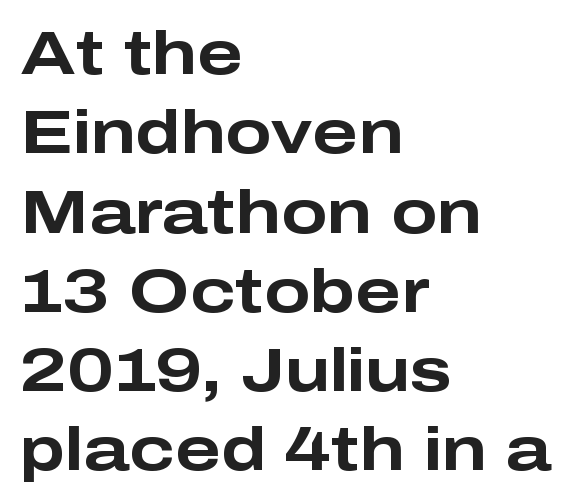
Q: Is the text bold? A: Yes.
Q: Is the text italic (slanted)? A: No, it is upright.
Q: Is the typeface a serif or a sans-serif typeface? A: Sans-serif.
Q: Is the text underlined? A: No.
Q: How is the paragraph aligned? A: Left-aligned.
Q: Is the spacing between letters normal or unusually wide? A: Normal.
Q: Is the spacing between lines tight, normal or loose? A: Normal.
Q: Width (condensed, normal, or wide)? A: Wide.
Q: Stroke contrast? A: Low.
Q: x-height? A: Medium.
Q: Monospaced? A: No.
